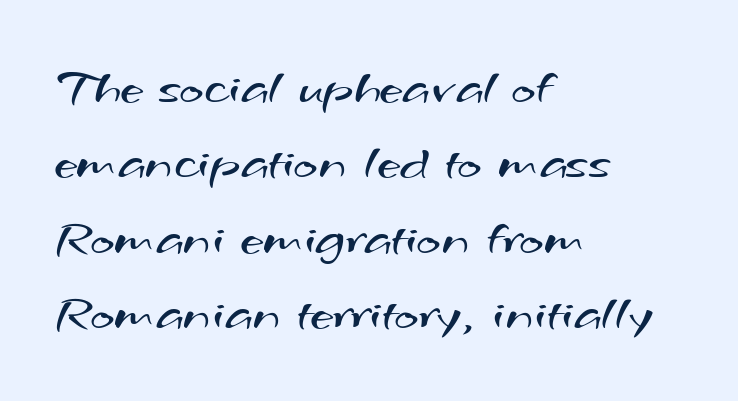
Q: Is the text bold? A: No.
Q: Is the typeface a serif or a sans-serif typeface? A: Sans-serif.
Q: Is the text underlined? A: No.
Q: How is the paragraph aligned? A: Left-aligned.
Q: Is the spacing between letters normal or unusually wide? A: Normal.
Q: Is the spacing between lines tight, normal or loose? A: Normal.
Q: Width (condensed, normal, or wide)? A: Wide.
Q: Stroke contrast? A: Medium.
Q: x-height? A: Small.
Q: Monospaced? A: No.
